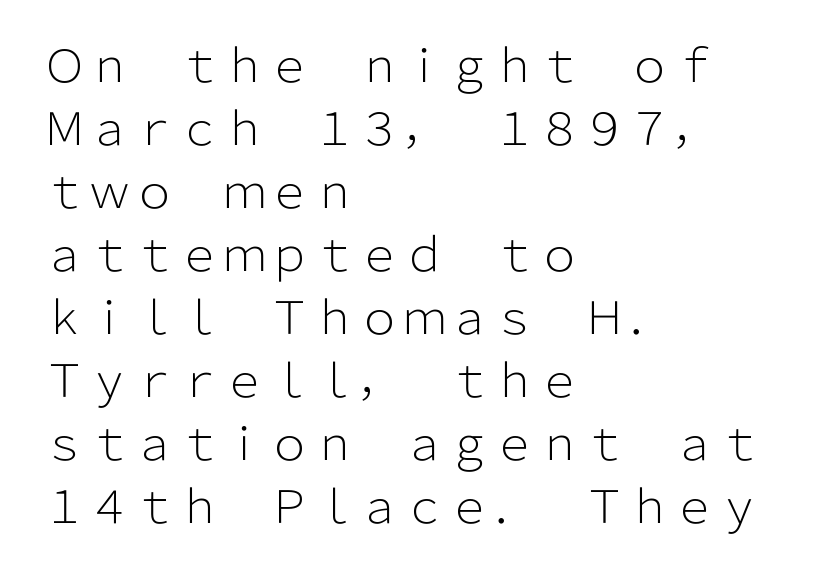
{"serif": "no", "italic": "no", "bold": "no", "weight": "light", "width": "normal", "stroke_contrast": "low", "x_height": "medium", "monospaced": "no", "underline": "no", "align": "left", "line_spacing": "normal", "line_spacing_ratio": 1.4, "letter_spacing": "normal", "letter_spacing_em": 0.0, "glyph_px": 45}
